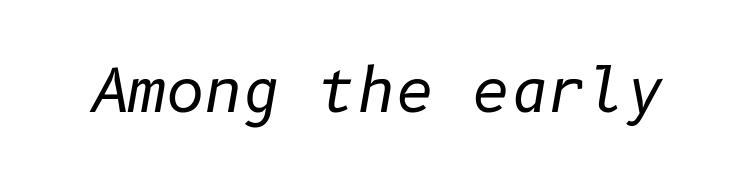
The image shows 59 px regular-weight type, italic (leaning right); set normal letter spacing, not underlined; low stroke contrast and a medium x-height.
